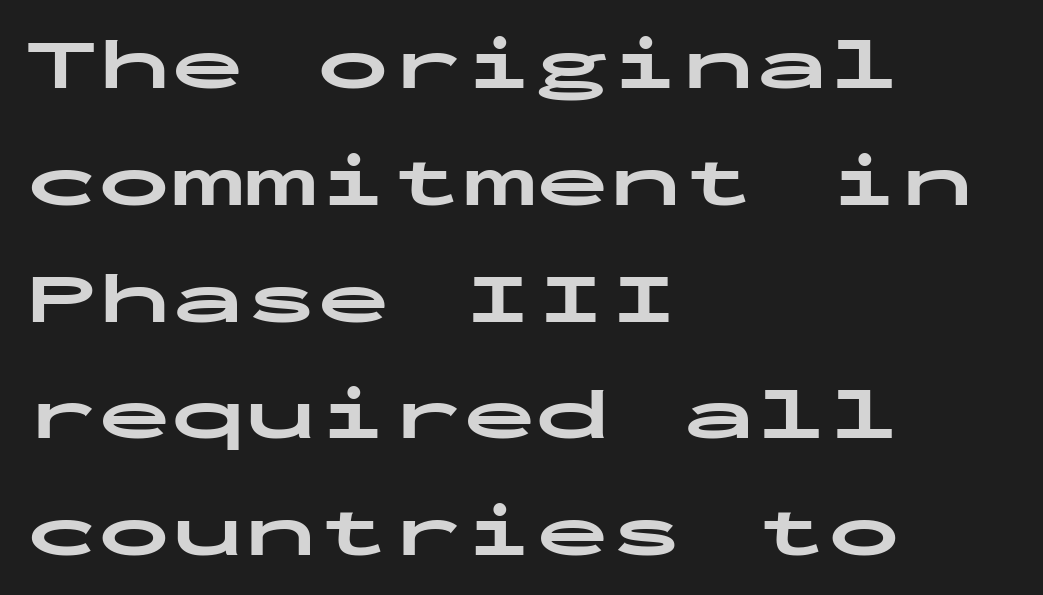
Q: Is the text bold? A: Yes.
Q: Is the text italic (slanted)? A: No, it is upright.
Q: Is the typeface a serif or a sans-serif typeface? A: Sans-serif.
Q: Is the text underlined? A: No.
Q: How is the paragraph aligned? A: Left-aligned.
Q: Is the spacing between letters normal or unusually wide? A: Normal.
Q: Is the spacing between lines tight, normal or loose? A: Normal.
Q: Width (condensed, normal, or wide)? A: Wide.
Q: Stroke contrast? A: Low.
Q: x-height? A: Medium.
Q: Monospaced? A: Yes.
